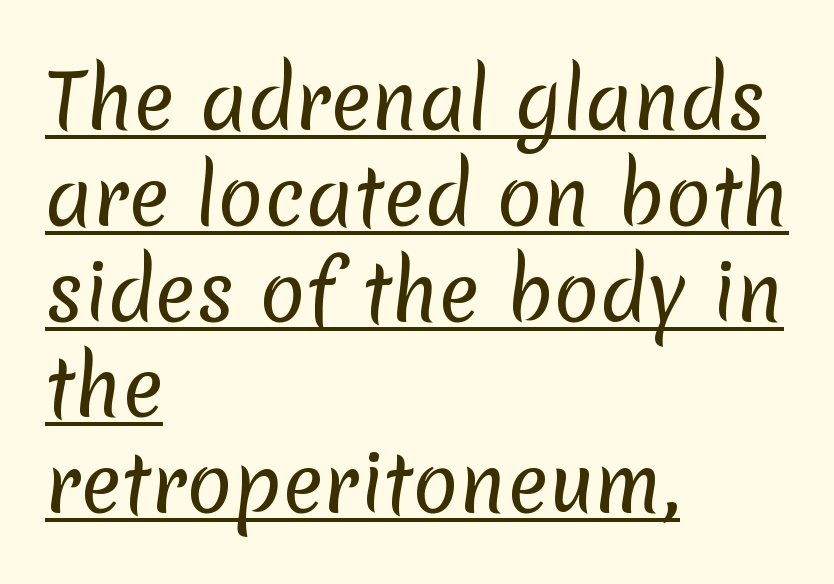
The strokes carry an ordinary text weight at most. The rendering uses a moderate line-height, typical for paragraphs. Does a line run under the words? Yes, clearly. This sample uses plain, unmodified letter spacing. Visually the block forms a straight wall on the left and a jagged coastline on the right.
